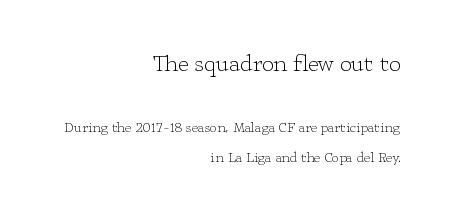
{"italic": "no", "bold": "no", "underline": "no", "align": "right", "line_spacing": "loose", "line_spacing_ratio": 2.15, "letter_spacing": "normal", "letter_spacing_em": 0.0, "larger_block": "first", "size_ratio": 1.64, "glyph_px": 23}
